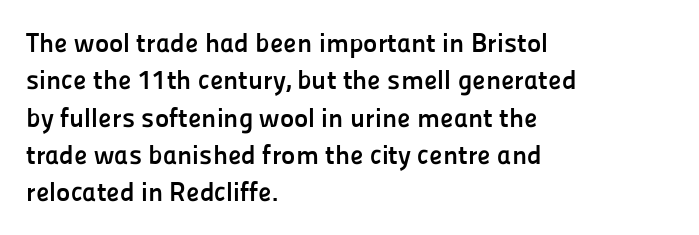
The image shows 27 px bold type, upright; set left-aligned, normal line spacing (1.38x), normal letter spacing, not underlined.
